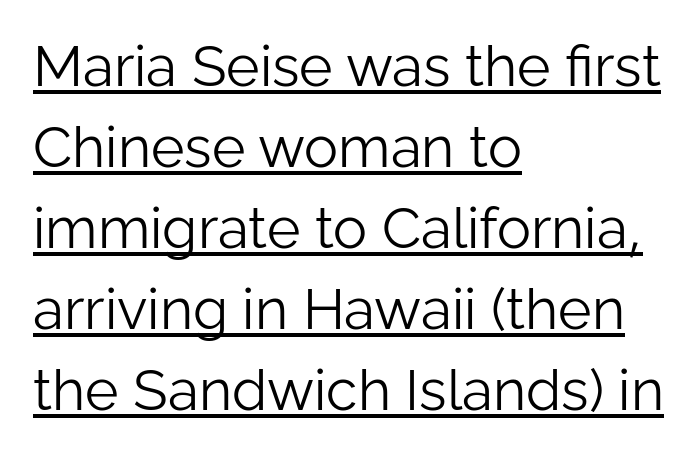
Q: Is the text bold? A: No.
Q: Is the text italic (slanted)? A: No, it is upright.
Q: Is the typeface a serif or a sans-serif typeface? A: Sans-serif.
Q: Is the text underlined? A: Yes.
Q: How is the paragraph aligned? A: Left-aligned.
Q: Is the spacing between letters normal or unusually wide? A: Normal.
Q: Is the spacing between lines tight, normal or loose? A: Normal.
Q: Width (condensed, normal, or wide)? A: Normal.
Q: Stroke contrast? A: Low.
Q: x-height? A: Medium.
Q: Monospaced? A: No.
